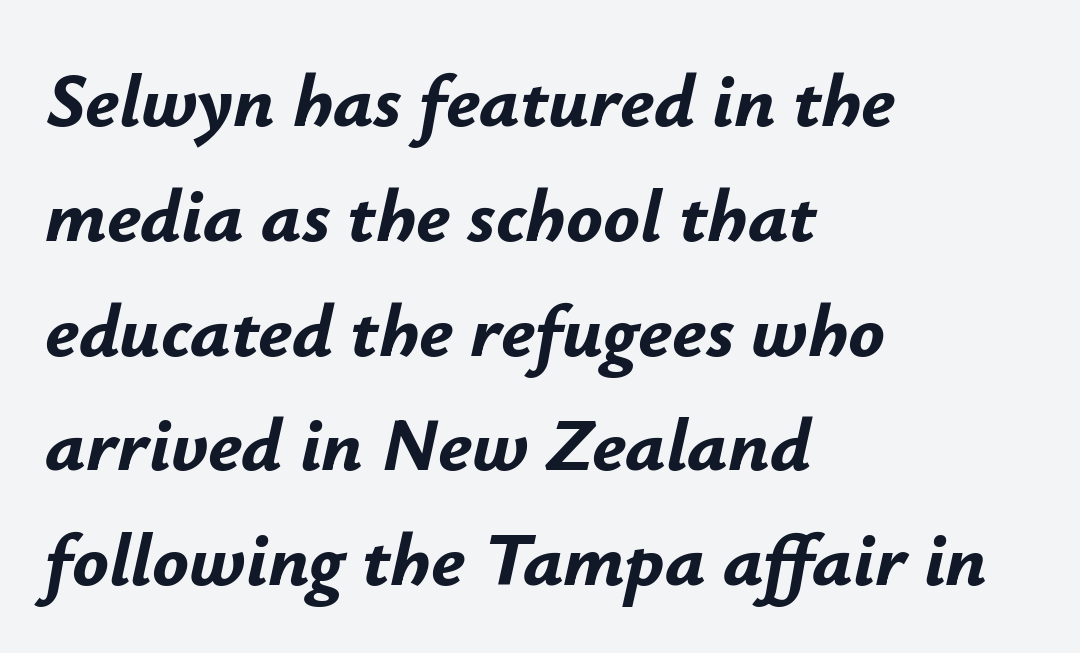
The image shows 76 px bold type, italic (leaning right); set left-aligned, normal line spacing (1.51x), normal letter spacing, not underlined; low stroke contrast and a small x-height.
